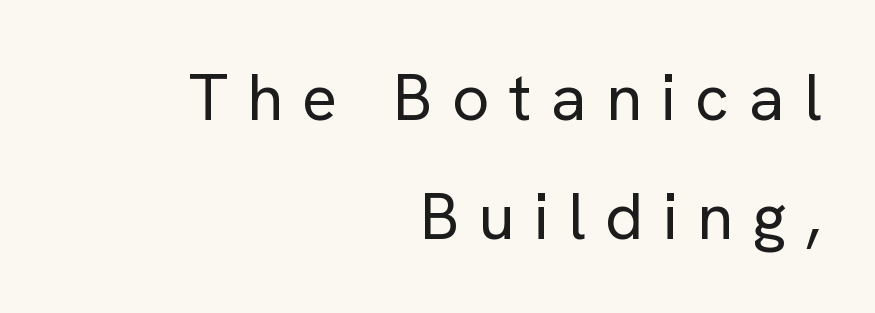
{"serif": "no", "italic": "no", "bold": "no", "weight": "regular", "width": "normal", "stroke_contrast": "low", "x_height": "medium", "monospaced": "no", "underline": "no", "align": "right", "line_spacing_ratio": 1.8, "letter_spacing": "wide", "letter_spacing_em": 0.29, "glyph_px": 66}
